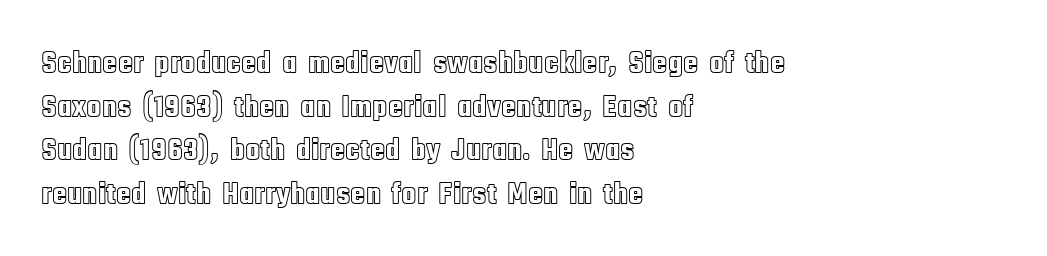
The passage shown has conventional tracking throughout. Style check: upright. The passage shown stacks its lines at a standard gap. A student would call this left alignment; a typographer would say flush left, rag right. Nobody drew a line under any word here. The letters advance in unequal steps, a hallmark of proportional type.
